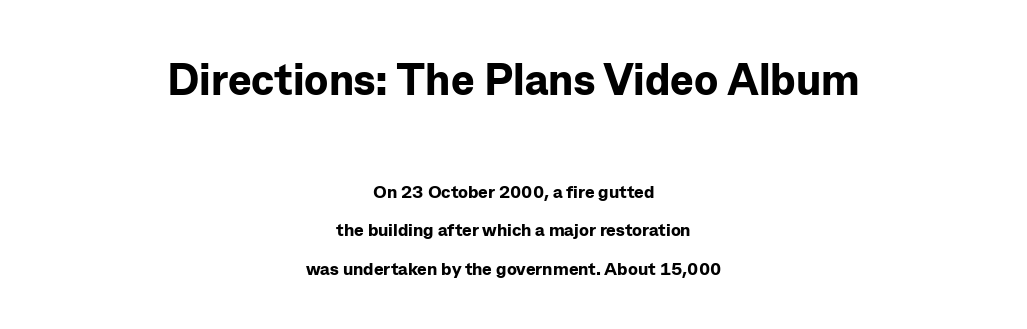
{"serif": "no", "italic": "no", "bold": "yes", "weight": "bold", "width": "normal", "stroke_contrast": "low", "x_height": "medium", "monospaced": "no", "underline": "no", "align": "center", "line_spacing": "loose", "line_spacing_ratio": 2.13, "letter_spacing": "normal", "letter_spacing_em": 0.0, "larger_block": "first", "size_ratio": 2.44, "glyph_px": 44}
